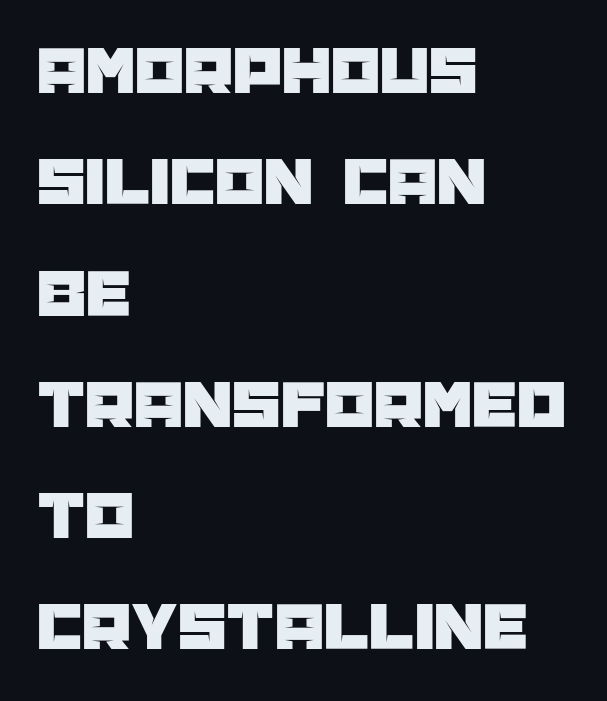
The image shows 70 px sans-serif type, upright; set left-aligned, normal line spacing (1.59x), normal letter spacing, not underlined; low stroke contrast and a large x-height.
